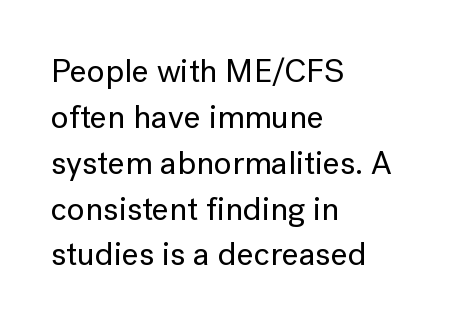
The image shows 33 px sans-serif type, upright; set left-aligned, normal line spacing (1.39x), normal letter spacing, not underlined; low stroke contrast and a medium x-height.
